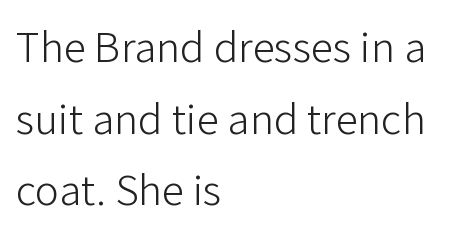
{"serif": "no", "italic": "no", "bold": "no", "weight": "light", "width": "normal", "stroke_contrast": "low", "x_height": "medium", "monospaced": "no", "underline": "no", "align": "left", "line_spacing": "normal", "line_spacing_ratio": 1.59, "letter_spacing": "normal", "letter_spacing_em": 0.0, "glyph_px": 45}
